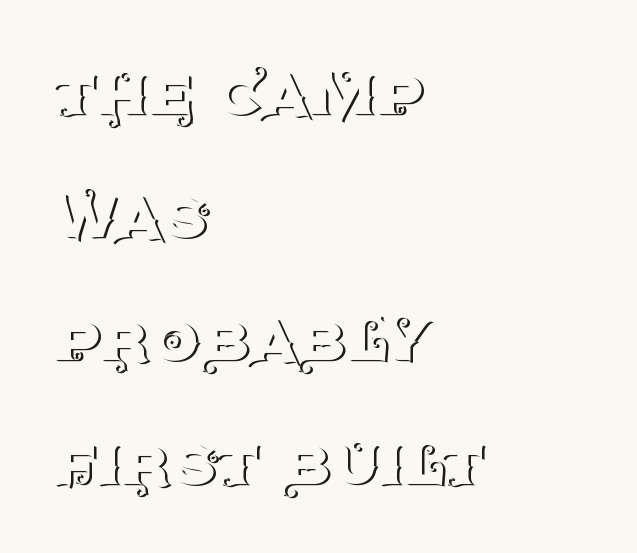
The image shows 78 px thin serif type, upright; set left-aligned, normal line spacing (1.58x), normal letter spacing, not underlined; medium stroke contrast and a large x-height.
